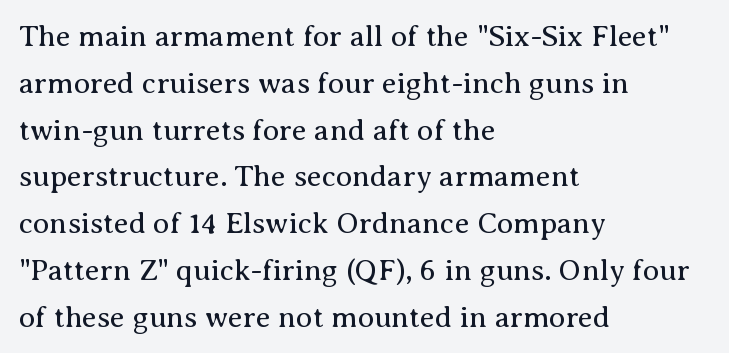
Q: Is the text bold? A: No.
Q: Is the text italic (slanted)? A: No, it is upright.
Q: Is the typeface a serif or a sans-serif typeface? A: Serif.
Q: Is the text underlined? A: No.
Q: How is the paragraph aligned? A: Left-aligned.
Q: Is the spacing between letters normal or unusually wide? A: Normal.
Q: Is the spacing between lines tight, normal or loose? A: Normal.
Q: Width (condensed, normal, or wide)? A: Normal.
Q: Stroke contrast? A: Medium.
Q: x-height? A: Medium.
Q: Monospaced? A: No.
